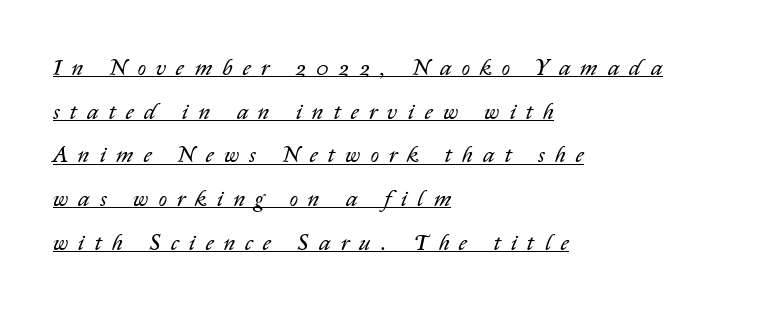
Has an underline been added? It has. Is there much room between lines? Yes — plenty of vertical air separates them. Unbolded letterforms with no extra heft. Display-style spreading of the glyphs; the letterfit is very open. All the whitespace from short lines collects on the right. The axis of the letterforms is tilted away from vertical.
